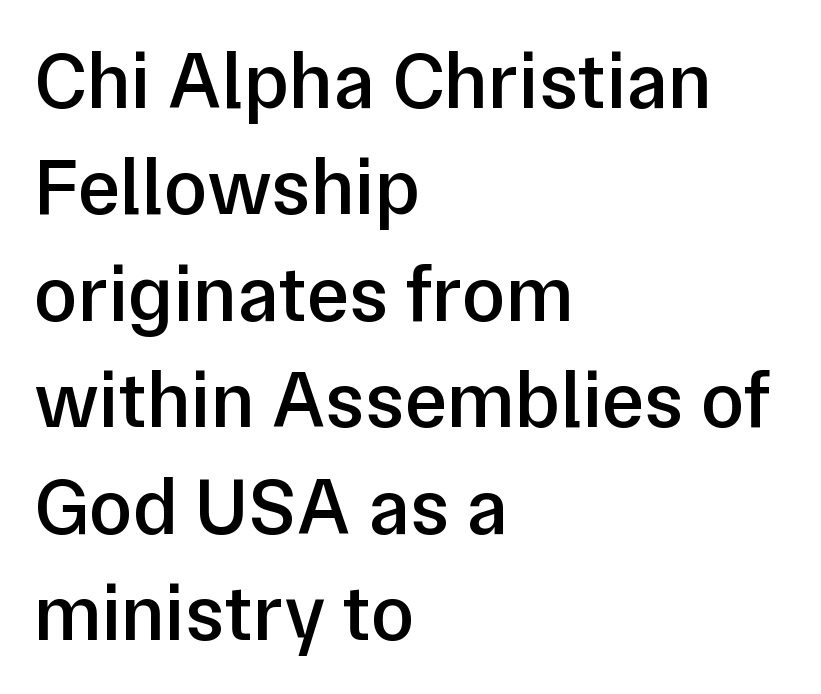
Q: Is the text bold? A: Semi-bold.
Q: Is the text italic (slanted)? A: No, it is upright.
Q: Is the typeface a serif or a sans-serif typeface? A: Sans-serif.
Q: Is the text underlined? A: No.
Q: How is the paragraph aligned? A: Left-aligned.
Q: Is the spacing between letters normal or unusually wide? A: Normal.
Q: Is the spacing between lines tight, normal or loose? A: Normal.
Q: Width (condensed, normal, or wide)? A: Normal.
Q: Stroke contrast? A: Low.
Q: x-height? A: Medium.
Q: Monospaced? A: No.
